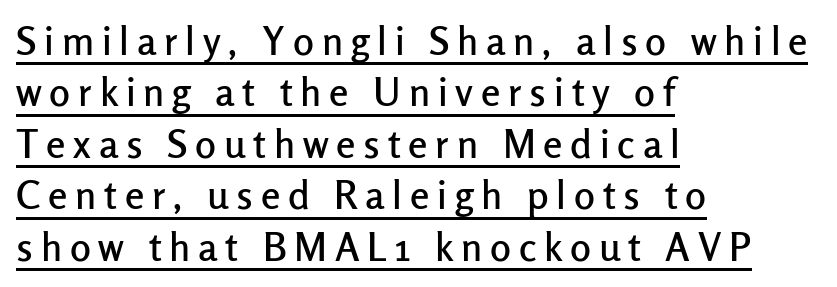
Is the letter spacing exaggerated? Yes — the characters are pushed far apart. Here the designer chose a conventional face with non-uniform glyph widths. The designer went with a sans here, leaving each stem footless. Students, observe: this is what conventionally led text looks like.
